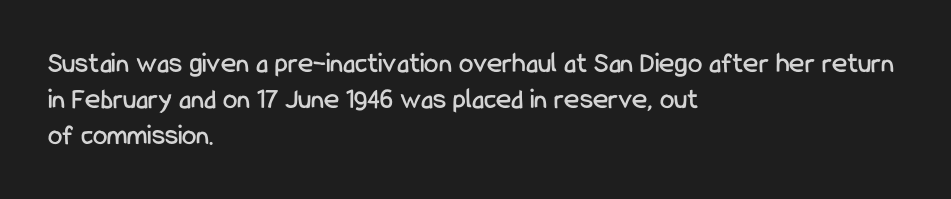
Q: Is the text italic (slanted)? A: No, it is upright.
Q: Is the typeface a serif or a sans-serif typeface? A: Sans-serif.
Q: Is the text underlined? A: No.
Q: How is the paragraph aligned? A: Left-aligned.
Q: Is the spacing between letters normal or unusually wide? A: Normal.
Q: Is the spacing between lines tight, normal or loose? A: Normal.
Q: Width (condensed, normal, or wide)? A: Condensed.
Q: Stroke contrast? A: Low.
Q: x-height? A: Medium.
Q: Monospaced? A: No.
